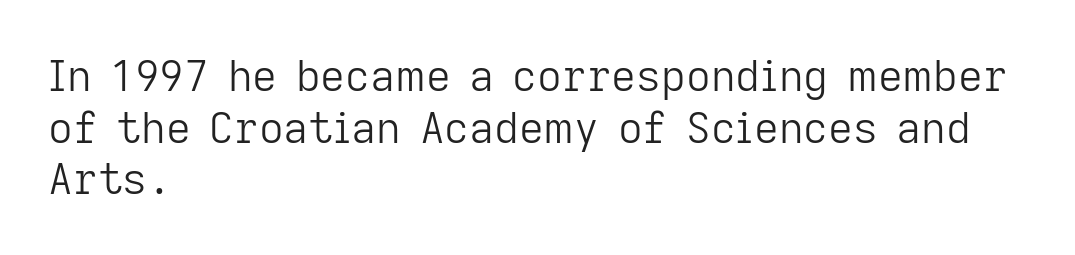
Q: Is the text bold? A: No.
Q: Is the text italic (slanted)? A: No, it is upright.
Q: Is the typeface a serif or a sans-serif typeface? A: Sans-serif.
Q: Is the text underlined? A: No.
Q: How is the paragraph aligned? A: Left-aligned.
Q: Is the spacing between letters normal or unusually wide? A: Normal.
Q: Width (condensed, normal, or wide)? A: Normal.
Q: Stroke contrast? A: Low.
Q: x-height? A: Medium.
Q: Monospaced? A: No.
